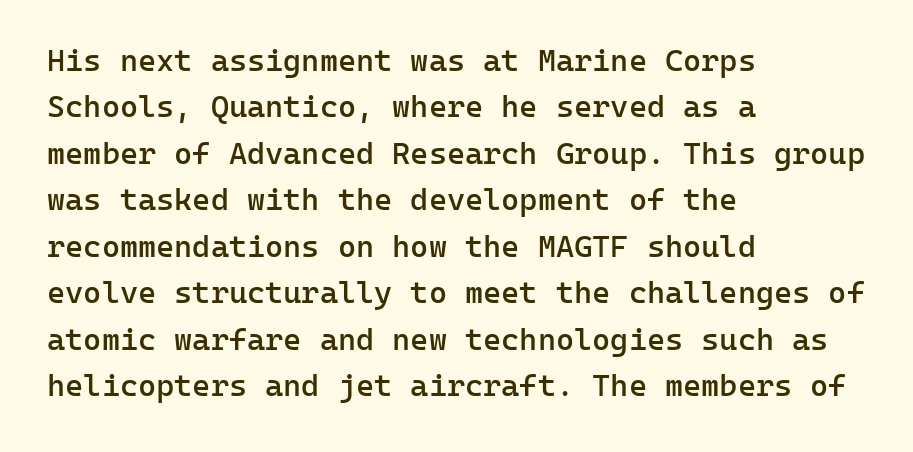
{"serif": "no", "italic": "no", "bold": "semi", "weight": "semibold", "width": "normal", "stroke_contrast": "low", "x_height": "medium", "monospaced": "yes", "underline": "no", "align": "left", "line_spacing": "normal", "line_spacing_ratio": 1.5, "letter_spacing": "normal", "letter_spacing_em": 0.0, "glyph_px": 31}
